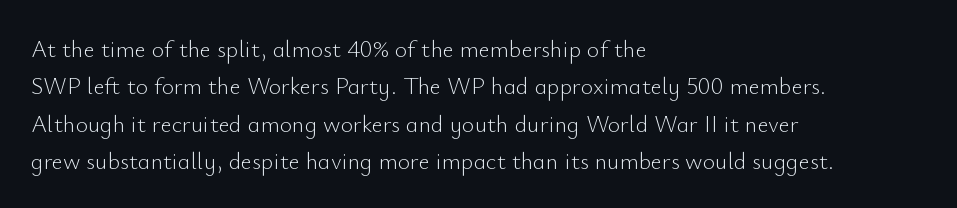
Q: Is the text bold? A: No.
Q: Is the text italic (slanted)? A: No, it is upright.
Q: Is the text underlined? A: No.
Q: How is the paragraph aligned? A: Left-aligned.
Q: Is the spacing between letters normal or unusually wide? A: Normal.
Q: Is the spacing between lines tight, normal or loose? A: Normal.
